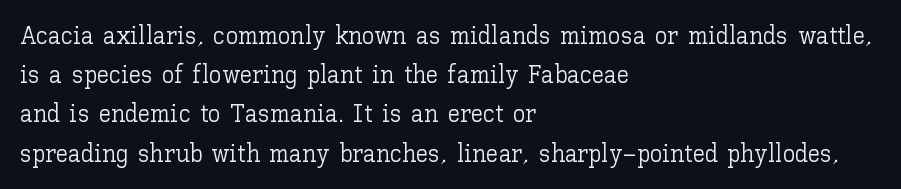
Q: Is the text bold? A: No.
Q: Is the text italic (slanted)? A: No, it is upright.
Q: Is the text underlined? A: No.
Q: How is the paragraph aligned? A: Left-aligned.
Q: Is the spacing between letters normal or unusually wide? A: Normal.
Q: Is the spacing between lines tight, normal or loose? A: Normal.
